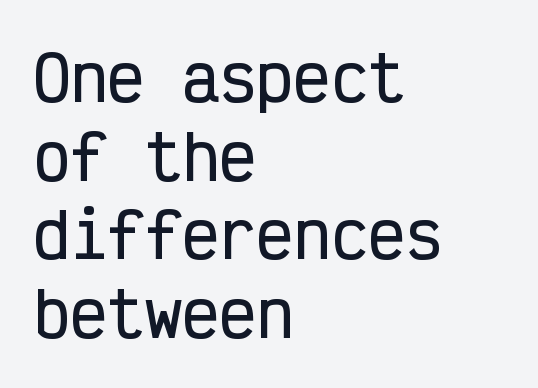
{"serif": "no", "italic": "no", "width": "condensed", "stroke_contrast": "low", "x_height": "medium", "monospaced": "yes", "underline": "no", "align": "left", "line_spacing": "normal", "line_spacing_ratio": 1.27, "letter_spacing": "normal", "letter_spacing_em": 0.0, "glyph_px": 62}
